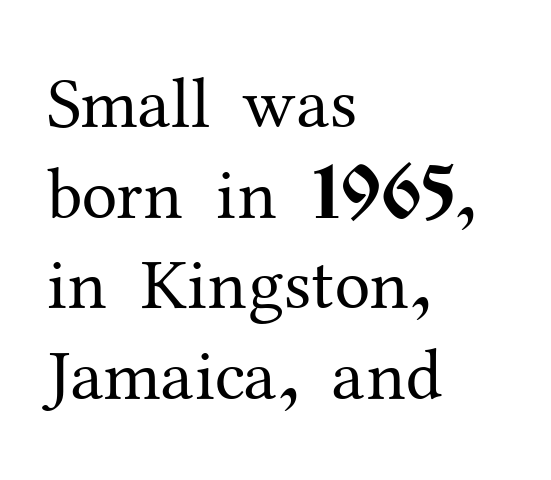
The image shows 72 px regular-weight serif type, upright; set left-aligned, normal line spacing (1.26x), normal letter spacing, not underlined; medium stroke contrast and a medium x-height.
